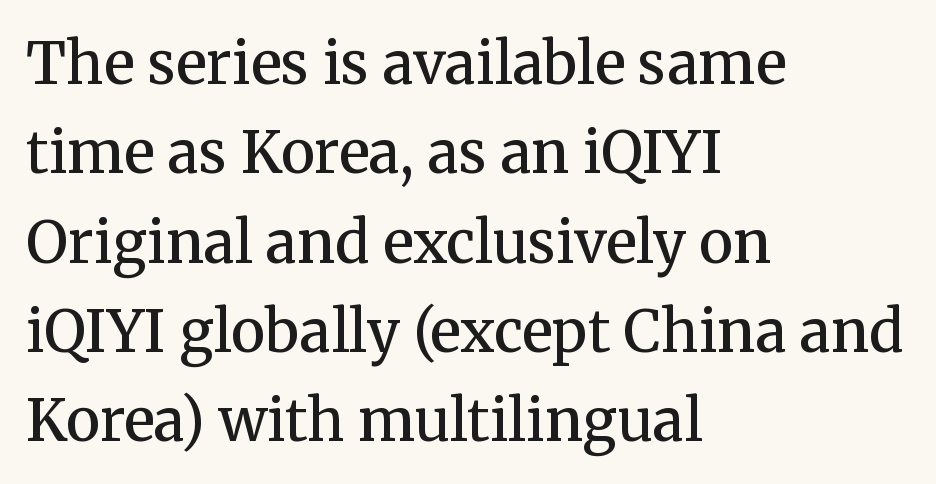
The letterforms sit shoulder to shoulder at normal distance. On the weight axis this lands at semibold, roughly 600. This sample has the flowing, uneven cadence of proportional lettering. The block of text has a typical density, with ordinary space between rows. Descenders hang freely into open space.
